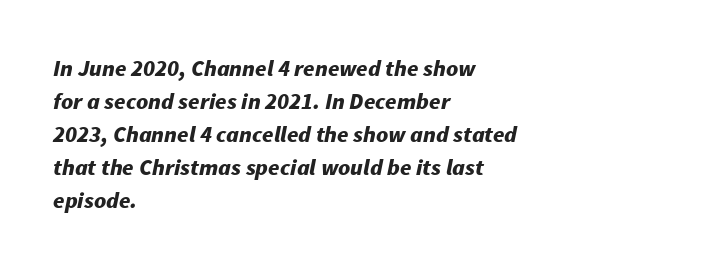
{"italic": "yes", "lean": "right", "slant_degrees": 11, "bold": "yes", "underline": "no", "align": "left", "line_spacing": "normal", "line_spacing_ratio": 1.43, "letter_spacing": "normal", "letter_spacing_em": 0.0, "glyph_px": 23}
